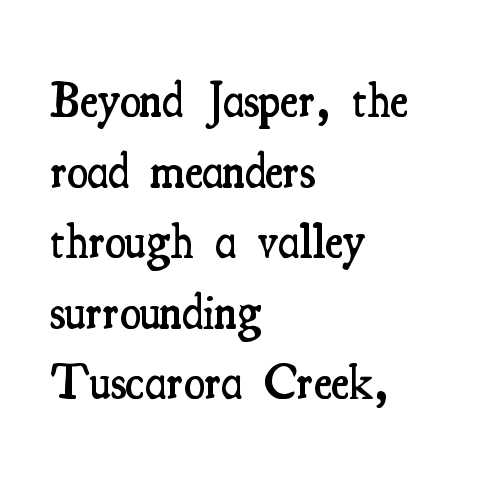
The image shows 48 px semibold, condensed serif type, upright; set left-aligned, normal line spacing (1.47x), normal letter spacing, not underlined; medium stroke contrast and a small x-height.
